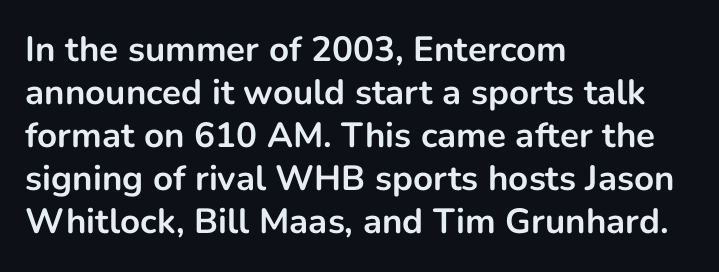
Reading down the block, your eye returns to a fixed left position each line. When letters stand straight like this, we call the style roman or upright. Each row of text sits above clean, open space. Grotesque or geometric, the face here clearly has no serifs. No extra tracking has been applied to these lines.
